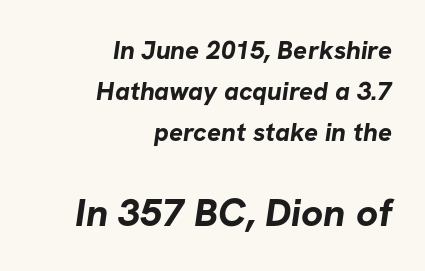
Q: Is the text bold? A: Yes.
Q: Is the typeface a serif or a sans-serif typeface? A: Sans-serif.
Q: Is the text underlined? A: No.
Q: How is the paragraph aligned? A: Right-aligned.
Q: Is the spacing between letters normal or unusually wide? A: Normal.
Q: Is the spacing between lines tight, normal or loose? A: Normal.
Q: Which block of text is set in a larger size, the first (top) or the second (bottom)? A: The second (bottom) one.
Q: Width (condensed, normal, or wide)? A: Normal.
Q: Stroke contrast? A: Low.
Q: x-height? A: Medium.
Q: Monospaced? A: No.
